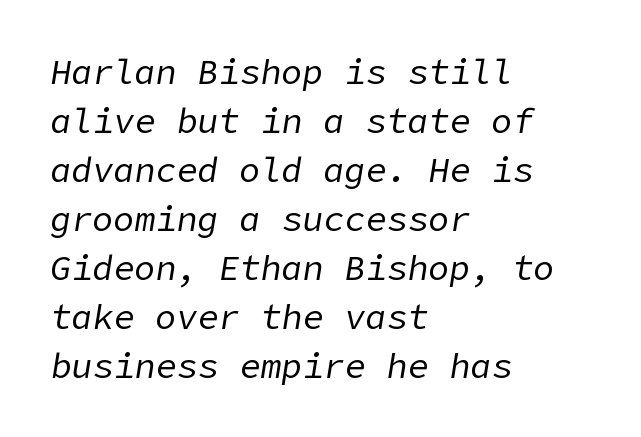
{"italic": "yes", "lean": "right", "slant_degrees": 9, "bold": "no", "weight": "regular", "width": "normal", "stroke_contrast": "low", "x_height": "medium", "underline": "no", "align": "left", "line_spacing": "normal", "line_spacing_ratio": 1.4, "letter_spacing": "normal", "letter_spacing_em": 0.0, "glyph_px": 35}
